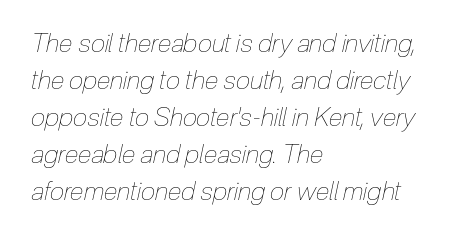
Where is the straight margin? On the left. Unmarked baselines from the first word to the last. Heft: none added — not bold. The font's italic variant was chosen for this text. Glyph-to-glyph distance matches everyday printed text. The designer left line spacing at the default.
